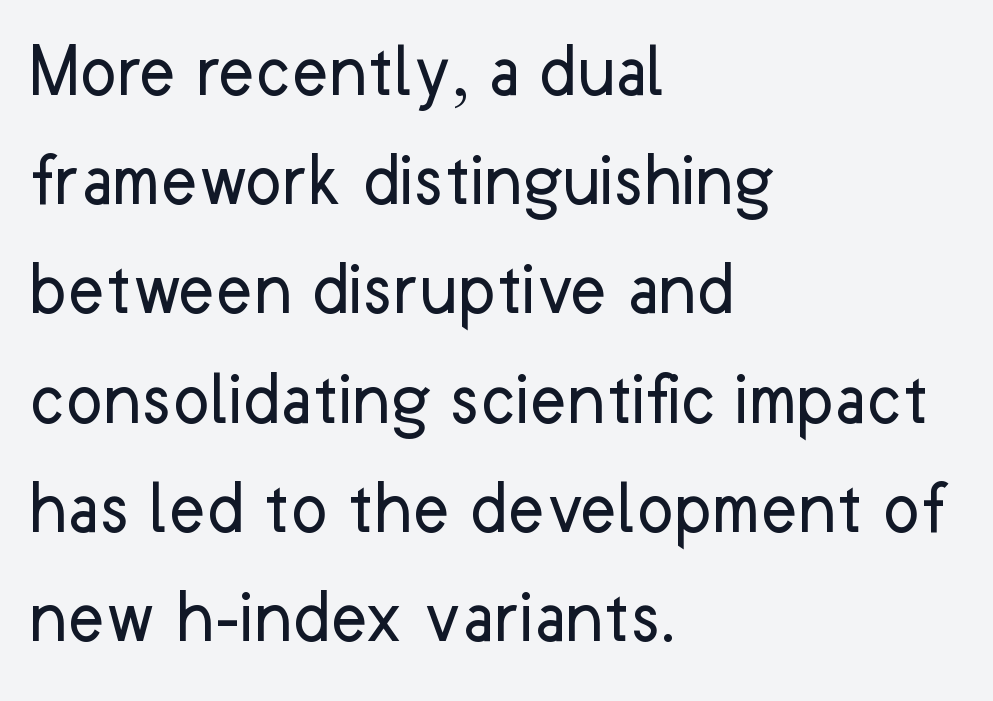
The image shows 78 px regular-weight sans-serif type, upright; set left-aligned, normal line spacing (1.4x), normal letter spacing, not underlined; low stroke contrast and a medium x-height.
